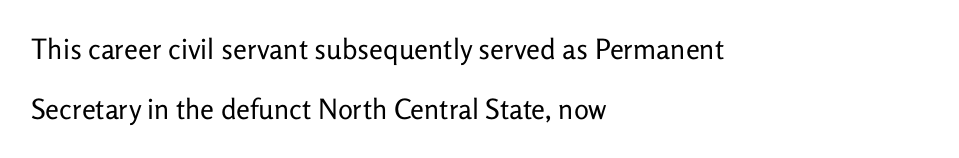
The image shows 28 px regular-weight sans-serif type, upright; set left-aligned, loose line spacing (2.15x), normal letter spacing, not underlined; low stroke contrast and a medium x-height.
